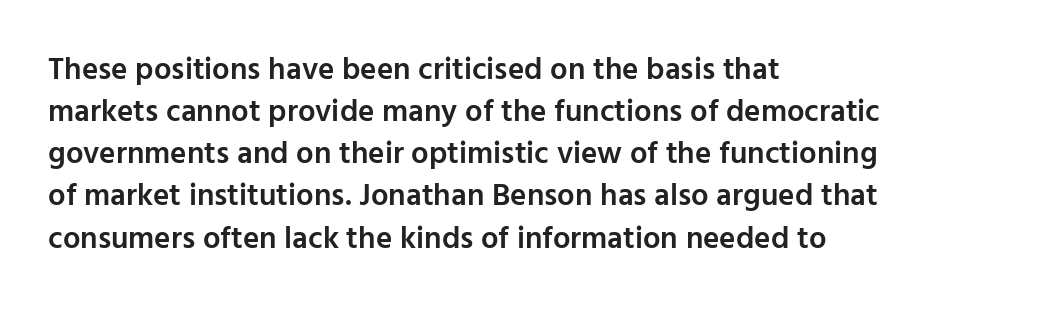
{"serif": "no", "italic": "no", "bold": "semi", "weight": "semibold", "width": "normal", "stroke_contrast": "low", "x_height": "medium", "monospaced": "no", "underline": "no", "align": "left", "line_spacing": "normal", "line_spacing_ratio": 1.36, "letter_spacing": "normal", "letter_spacing_em": 0.0, "glyph_px": 31}
